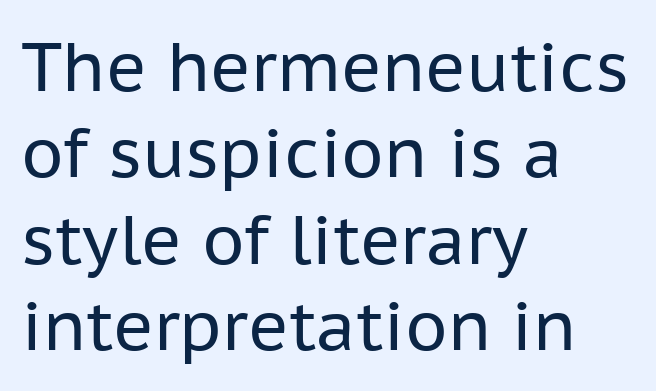
{"serif": "no", "italic": "no", "bold": "no", "weight": "regular", "width": "normal", "stroke_contrast": "low", "x_height": "medium", "monospaced": "no", "underline": "no", "align": "left", "line_spacing": "normal", "line_spacing_ratio": 1.27, "letter_spacing": "normal", "letter_spacing_em": 0.0, "glyph_px": 68}
